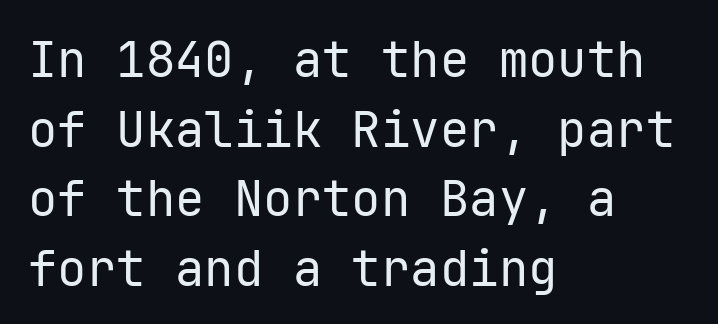
The image shows 49 px regular-weight sans-serif type, upright, monospaced; set left-aligned, normal line spacing (1.42x), normal letter spacing, not underlined; low stroke contrast and a medium x-height.
